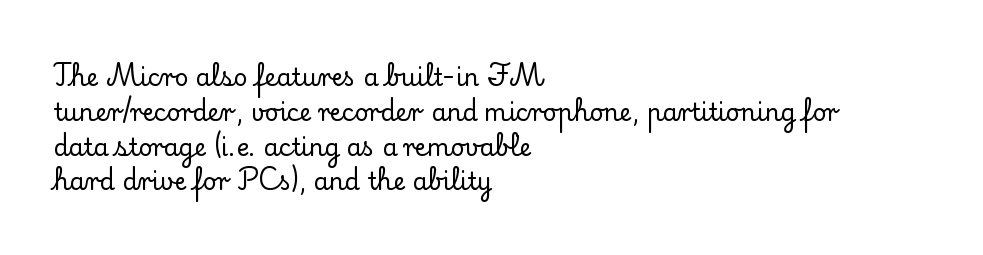
Q: Is the text italic (slanted)? A: No, it is upright.
Q: Is the text underlined? A: No.
Q: How is the paragraph aligned? A: Left-aligned.
Q: Is the spacing between letters normal or unusually wide? A: Normal.
Q: Is the spacing between lines tight, normal or loose? A: Normal.
